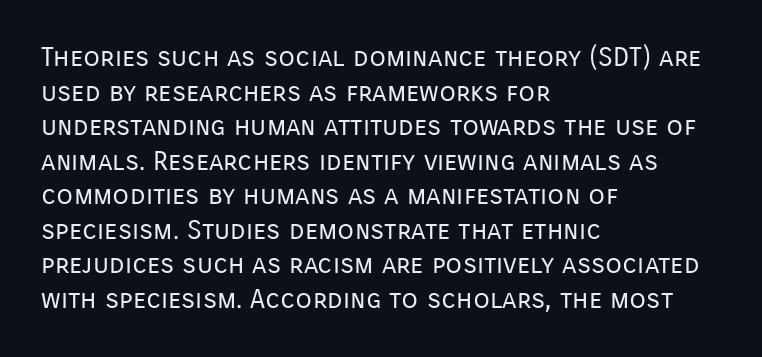
The image shows 27 px text type, upright; set left-aligned, normal line spacing (1.28x), normal letter spacing, not underlined.
